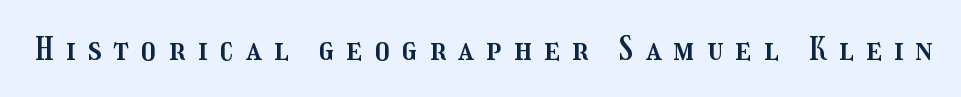
Clear beneath every line of the passage. Between one letter and the next there's a generous, obvious gap. The passage shown is typed in a proportional face where columns would drift. Every stem runs plumb, perpendicular to the baseline.
